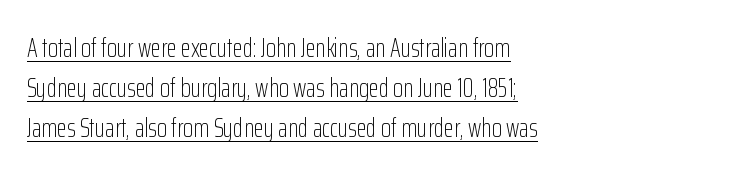
{"italic": "no", "bold": "no", "underline": "yes", "align": "left", "line_spacing": "normal", "line_spacing_ratio": 1.54, "letter_spacing": "normal", "letter_spacing_em": 0.0, "glyph_px": 26}
